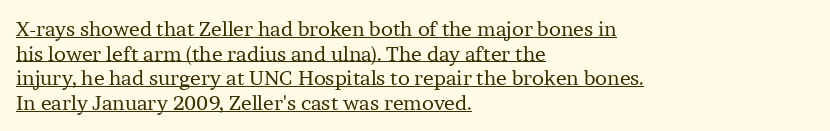
A continuous stroke trails under the words, as in a hyperlink. Is the stroke heavy? The answer is a plain regular-or-lighter. The typesetter chose a ragged-right arrangement here. Rendered with straight, roman letterforms.
